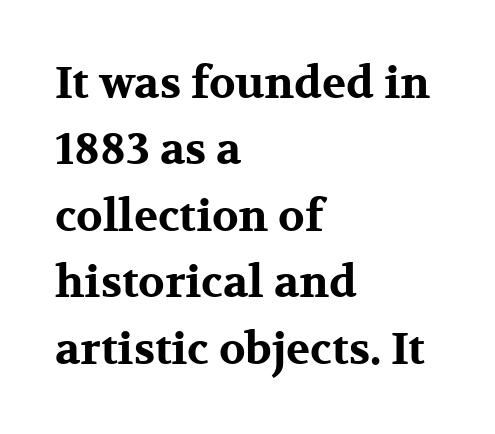
{"serif": "yes", "italic": "no", "bold": "yes", "weight": "bold", "width": "wide", "stroke_contrast": "medium", "x_height": "medium", "monospaced": "no", "underline": "no", "align": "left", "line_spacing": "normal", "line_spacing_ratio": 1.51, "letter_spacing": "normal", "letter_spacing_em": 0.0, "glyph_px": 44}
